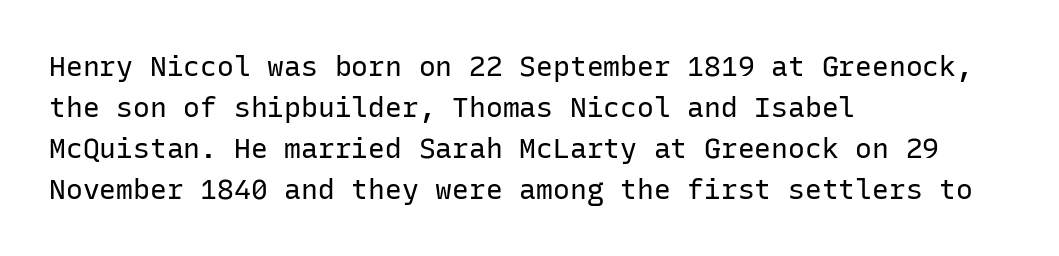
The passage shown is typed in a monospace face where columns stay perfectly aligned. Glyph-to-glyph distance matches everyday printed text. The space directly below the letters is spotless. Do the letters lean? They stand straight. A student would call this left alignment; a typographer would say flush left, rag right.
